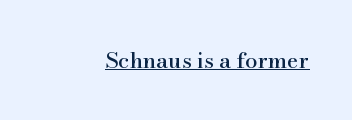
The image shows 22 px text type, upright; set normal letter spacing, underlined.
